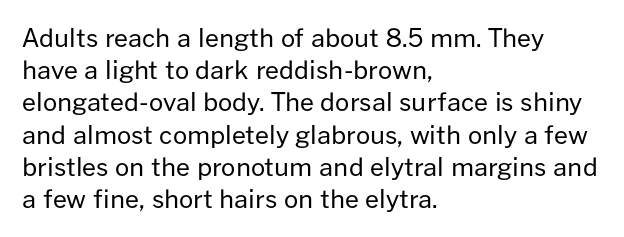
{"italic": "no", "bold": "no", "underline": "no", "align": "left", "line_spacing": "normal", "line_spacing_ratio": 1.29, "letter_spacing": "normal", "letter_spacing_em": 0.0, "glyph_px": 25}
